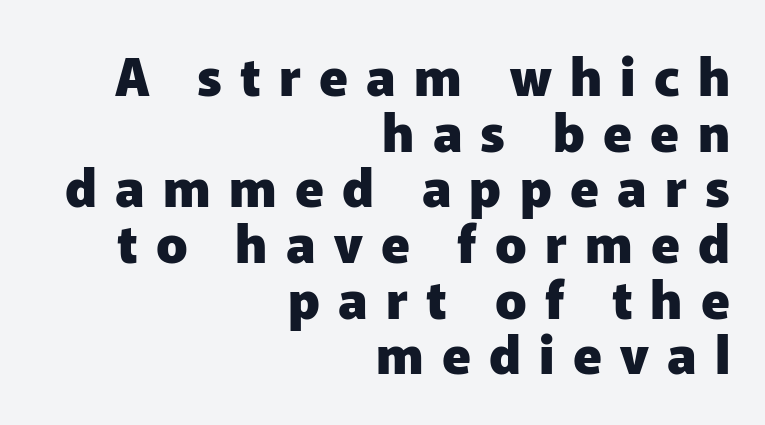
The image shows 52 px heavy sans-serif type, upright; set right-aligned, tight line spacing (1.07x), unusually wide letter spacing (+0.35 em), not underlined; low stroke contrast and a medium x-height.
